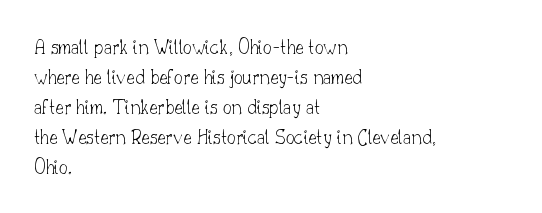
{"italic": "no", "bold": "no", "underline": "no", "align": "left", "line_spacing": "normal", "line_spacing_ratio": 1.36, "letter_spacing": "normal", "letter_spacing_em": 0.0, "glyph_px": 22}
